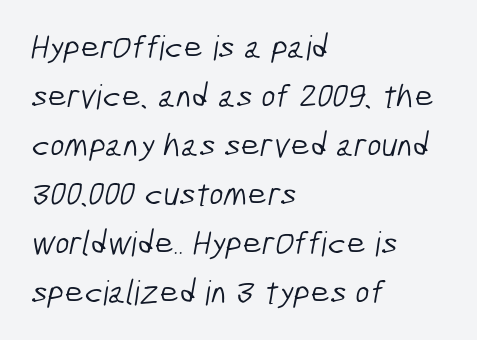
Q: Is the text bold? A: No.
Q: Is the typeface a serif or a sans-serif typeface? A: Sans-serif.
Q: Is the text underlined? A: No.
Q: How is the paragraph aligned? A: Left-aligned.
Q: Is the spacing between letters normal or unusually wide? A: Normal.
Q: Is the spacing between lines tight, normal or loose? A: Normal.
Q: Width (condensed, normal, or wide)? A: Condensed.
Q: Stroke contrast? A: Low.
Q: x-height? A: Medium.
Q: Monospaced? A: No.
